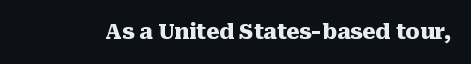
The letterforms sit shoulder to shoulder at normal distance. These lines were composed using upright roman letters. Check the space under the baseline: it is left empty. The sample has been set heavy, in full bold.
